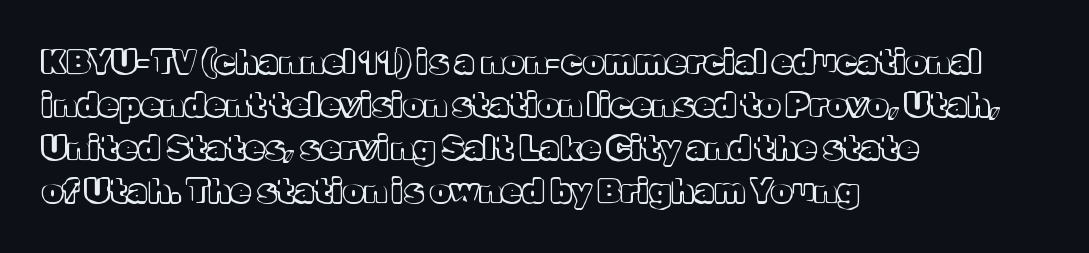
Just letters on the line, the space beneath them empty. Tracking here is standard; glyphs follow each other at the usual distance. Successive baselines arrive at the customary interval. Typeset ragged right — the left edge is the straight one. The specimen reads as upright at a glance.
